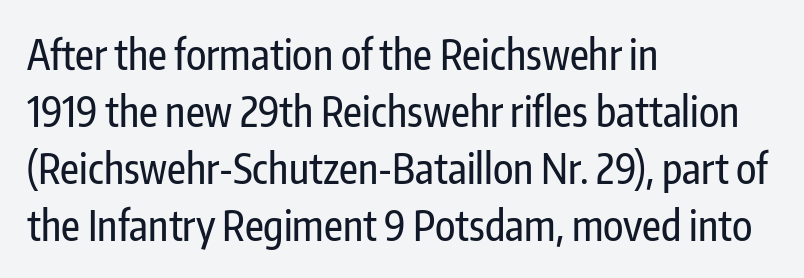
Q: Is the text italic (slanted)? A: No, it is upright.
Q: Is the typeface a serif or a sans-serif typeface? A: Sans-serif.
Q: Is the text underlined? A: No.
Q: How is the paragraph aligned? A: Left-aligned.
Q: Is the spacing between letters normal or unusually wide? A: Normal.
Q: Is the spacing between lines tight, normal or loose? A: Normal.
Q: Width (condensed, normal, or wide)? A: Condensed.
Q: Stroke contrast? A: Low.
Q: x-height? A: Medium.
Q: Monospaced? A: No.
